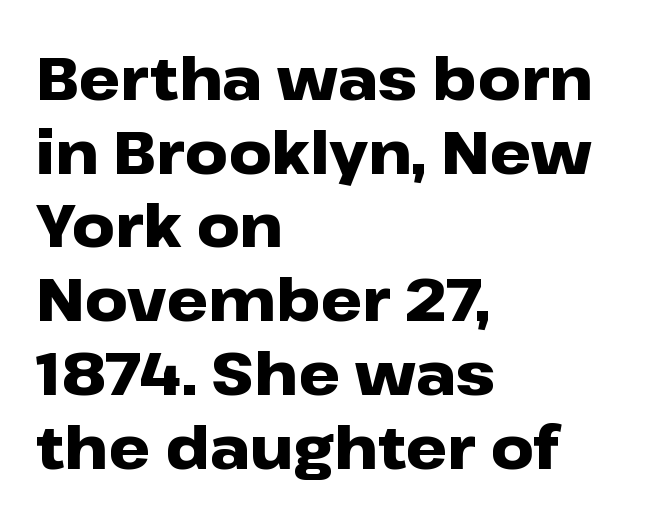
Check the space under the baseline: it is left empty. A typesetter would call this zero additional tracking. Look at the bottom of the vertical strokes: they stop flat, with no serifs. Where is the straight margin? On the left. The face used here is proportionally spaced, like ordinary book or web type. The leading is moderate, giving the passage an even texture.
